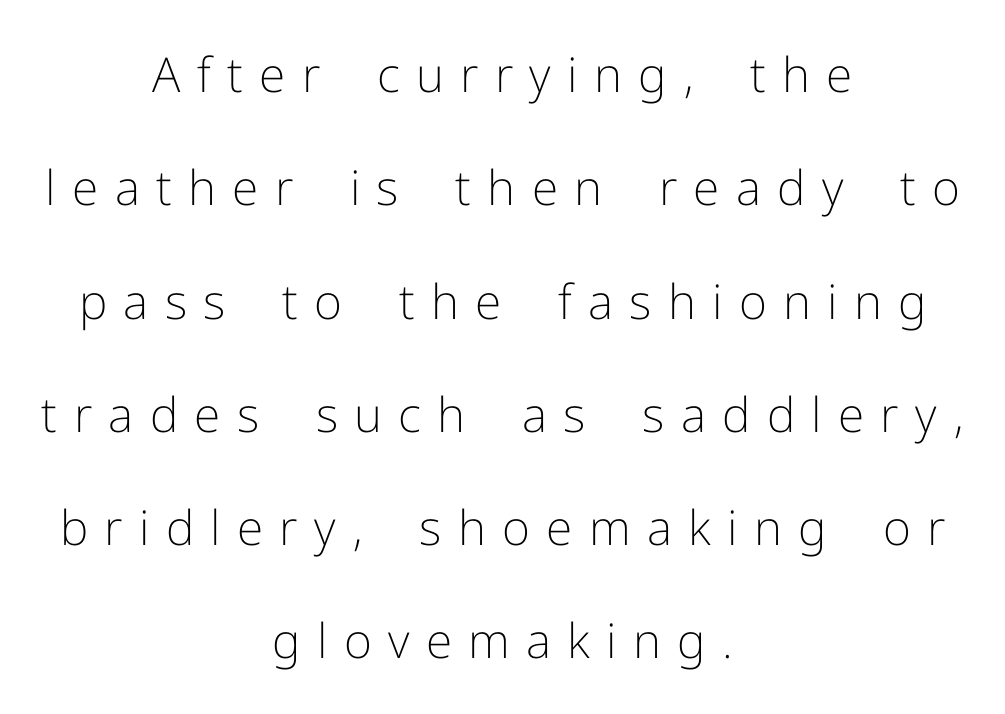
{"serif": "no", "italic": "no", "bold": "no", "weight": "light", "width": "normal", "stroke_contrast": "low", "x_height": "medium", "monospaced": "no", "underline": "no", "align": "center", "line_spacing": "loose", "line_spacing_ratio": 2.36, "letter_spacing": "wide", "letter_spacing_em": 0.34, "glyph_px": 48}
